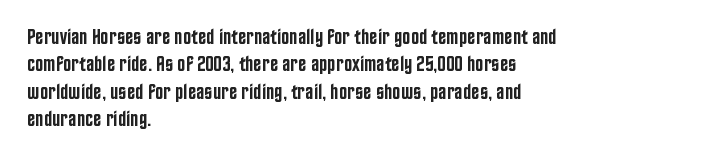
{"italic": "no", "bold": "semi", "underline": "no", "align": "left", "line_spacing_ratio": 1.24, "letter_spacing": "normal", "letter_spacing_em": 0.0, "glyph_px": 22}
